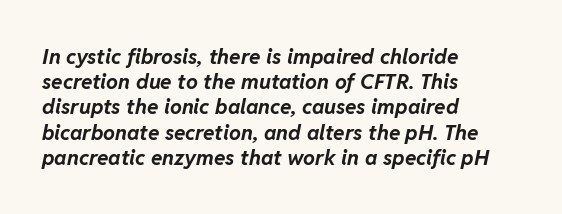
The image shows 21 px bold type, italic (leaning right); set left-aligned, line spacing 1.2x, normal letter spacing, not underlined.
